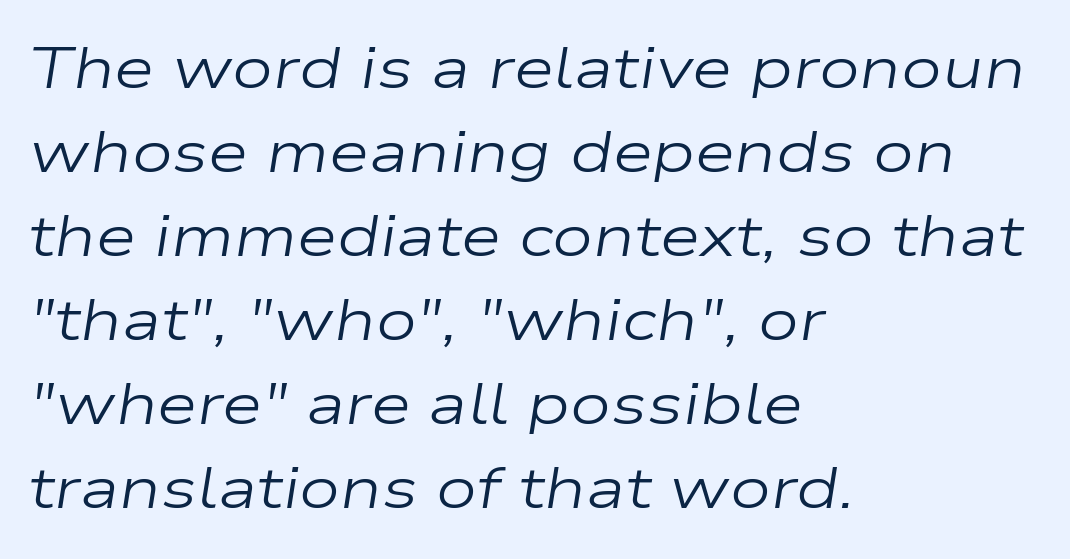
Glance below the letters and you will spot only blank space. This reads as an unemphasized weight, regular at the heaviest. The passage shown is typed in a proportional face where columns would drift. These lines are set flush left with a ragged right edge. Is the type slanted? Yes — the strokes lean at a clear angle.
